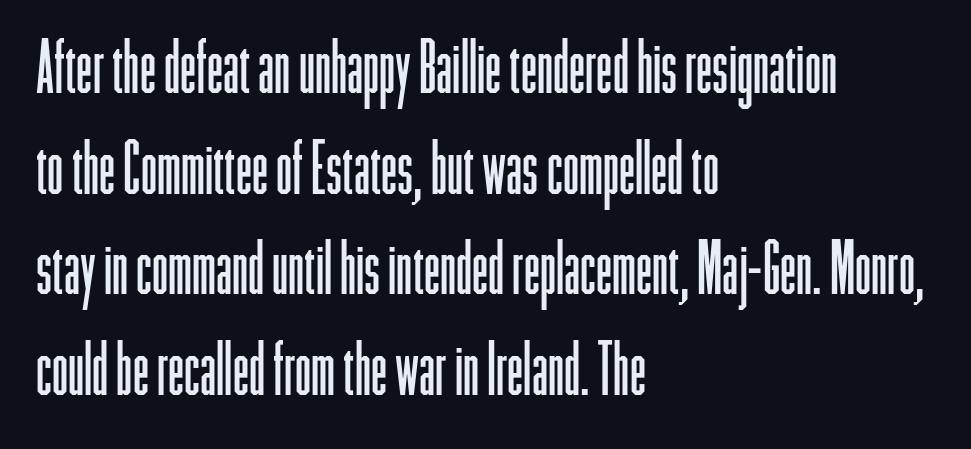
Q: Is the text bold? A: No.
Q: Is the text italic (slanted)? A: No, it is upright.
Q: Is the typeface a serif or a sans-serif typeface? A: Sans-serif.
Q: Is the text underlined? A: No.
Q: How is the paragraph aligned? A: Left-aligned.
Q: Is the spacing between letters normal or unusually wide? A: Normal.
Q: Is the spacing between lines tight, normal or loose? A: Normal.
Q: Width (condensed, normal, or wide)? A: Condensed.
Q: Stroke contrast? A: Low.
Q: x-height? A: Medium.
Q: Monospaced? A: No.
